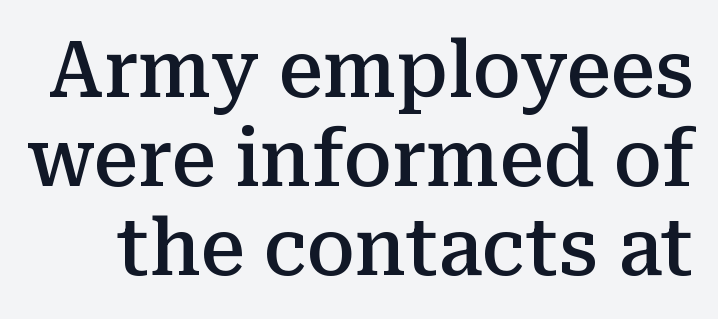
The image shows 78 px semibold serif type, upright; set tight line spacing (1.14x), normal letter spacing, not underlined; medium stroke contrast and a medium x-height.
